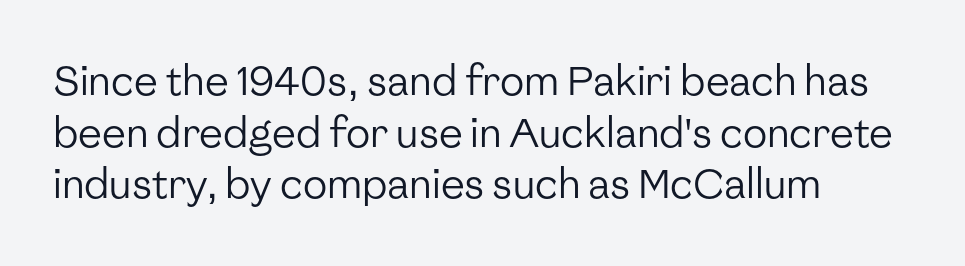
Q: Is the text bold? A: No.
Q: Is the text italic (slanted)? A: No, it is upright.
Q: Is the typeface a serif or a sans-serif typeface? A: Sans-serif.
Q: Is the text underlined? A: No.
Q: How is the paragraph aligned? A: Left-aligned.
Q: Is the spacing between letters normal or unusually wide? A: Normal.
Q: Is the spacing between lines tight, normal or loose? A: Normal.
Q: Width (condensed, normal, or wide)? A: Normal.
Q: Stroke contrast? A: Low.
Q: x-height? A: Medium.
Q: Monospaced? A: No.
